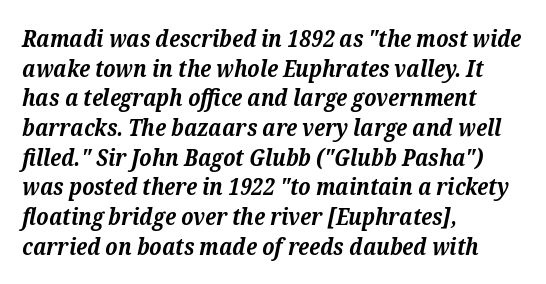
The image shows 23 px bold type, italic (leaning right); set left-aligned, normal line spacing (1.29x), normal letter spacing, not underlined.
